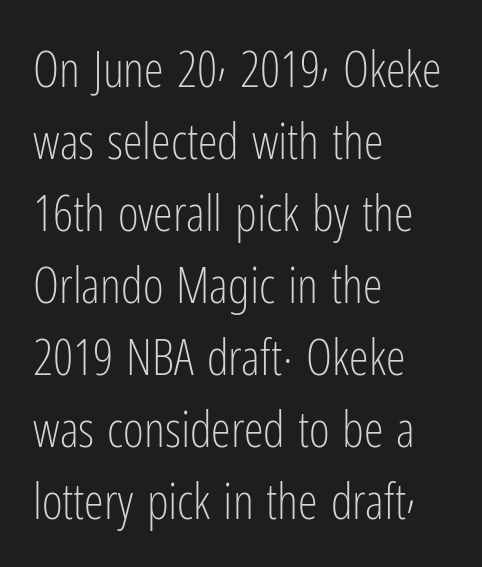
The image shows 50 px light, condensed sans-serif type, upright; set left-aligned, normal line spacing (1.44x), normal letter spacing, not underlined; low stroke contrast and a medium x-height.
